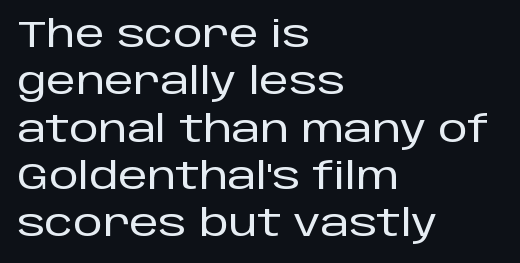
The image shows 37 px sans-serif type, upright; set left-aligned, normal line spacing (1.28x), normal letter spacing, not underlined; low stroke contrast and a large x-height.
